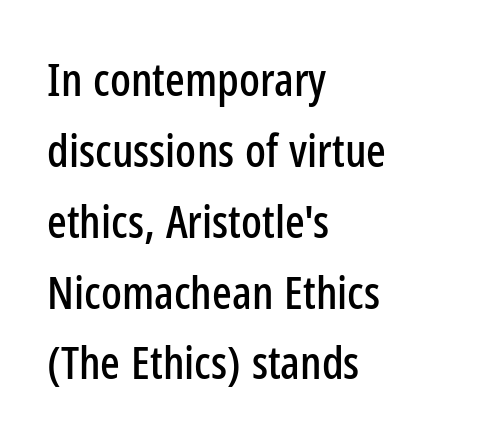
The image shows 46 px condensed sans-serif type, upright; set left-aligned, normal line spacing (1.54x), normal letter spacing, not underlined; low stroke contrast and a medium x-height.
